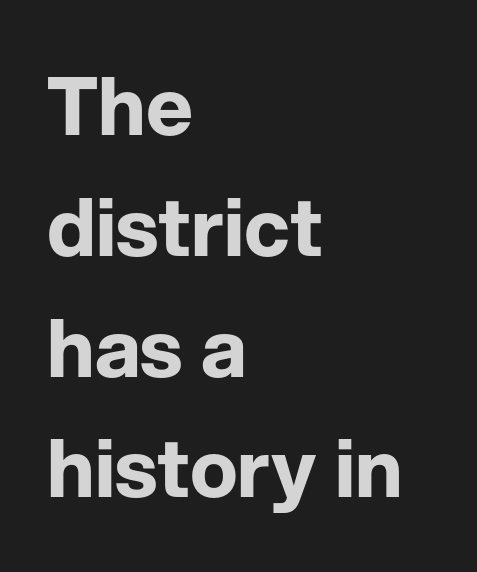
The image shows 80 px bold sans-serif type, upright; set left-aligned, normal line spacing (1.51x), normal letter spacing, not underlined; low stroke contrast and a medium x-height.
